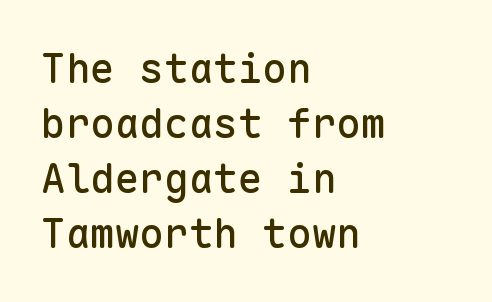
{"serif": "no", "italic": "no", "width": "normal", "stroke_contrast": "low", "x_height": "medium", "monospaced": "yes", "underline": "no", "align": "left", "line_spacing": "normal", "line_spacing_ratio": 1.34, "letter_spacing": "normal", "letter_spacing_em": 0.0, "glyph_px": 41}
